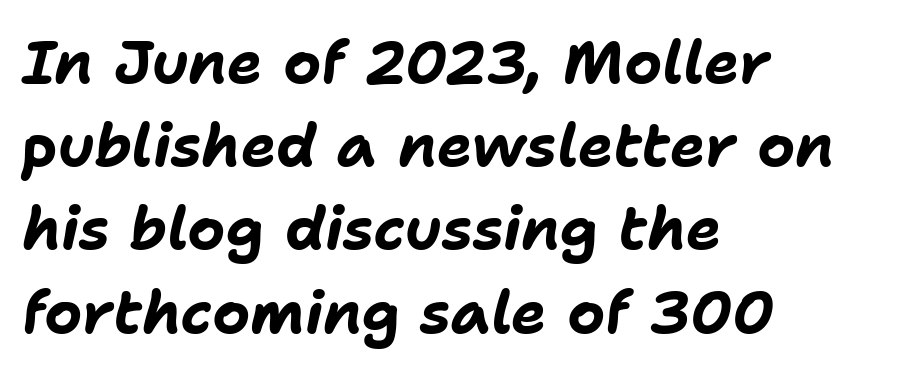
Q: Is the text bold? A: Yes.
Q: Is the text italic (slanted)? A: Yes, it leans right by about 11 degrees.
Q: Is the text underlined? A: No.
Q: How is the paragraph aligned? A: Left-aligned.
Q: Is the spacing between letters normal or unusually wide? A: Normal.
Q: Is the spacing between lines tight, normal or loose? A: Normal.
Q: Width (condensed, normal, or wide)? A: Normal.
Q: Stroke contrast? A: Low.
Q: x-height? A: Medium.
Q: Monospaced? A: No.
